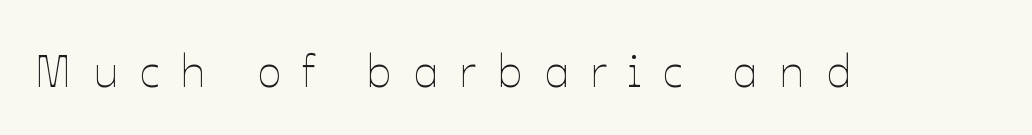
The image shows 46 px thin type, upright; set unusually wide letter spacing (+0.45 em), not underlined; low stroke contrast and a medium x-height.
